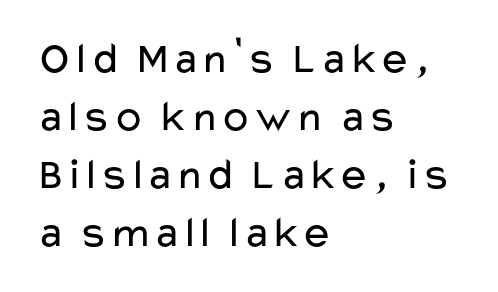
{"serif": "no", "italic": "no", "bold": "no", "weight": "regular", "width": "wide", "stroke_contrast": "low", "x_height": "medium", "monospaced": "no", "underline": "no", "align": "left", "line_spacing": "normal", "line_spacing_ratio": 1.32, "letter_spacing": "normal", "letter_spacing_em": 0.0, "glyph_px": 44}
